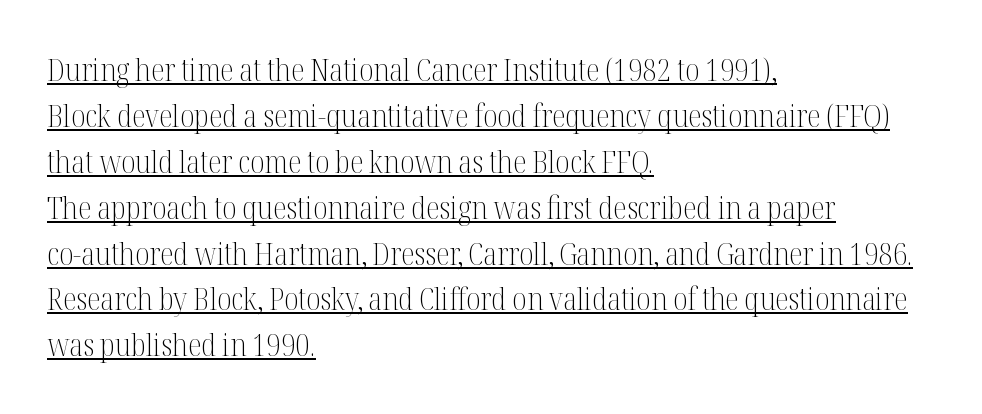
The image shows 31 px light, condensed serif type, upright; set left-aligned, normal line spacing (1.48x), normal letter spacing, underlined; medium stroke contrast and a medium x-height.
